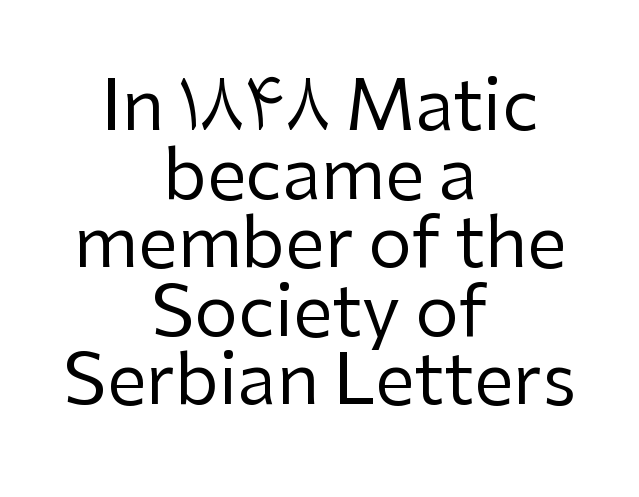
The image shows 70 px regular-weight sans-serif type, upright; set centered, tight line spacing (0.98x), normal letter spacing, not underlined; low stroke contrast and a medium x-height.
